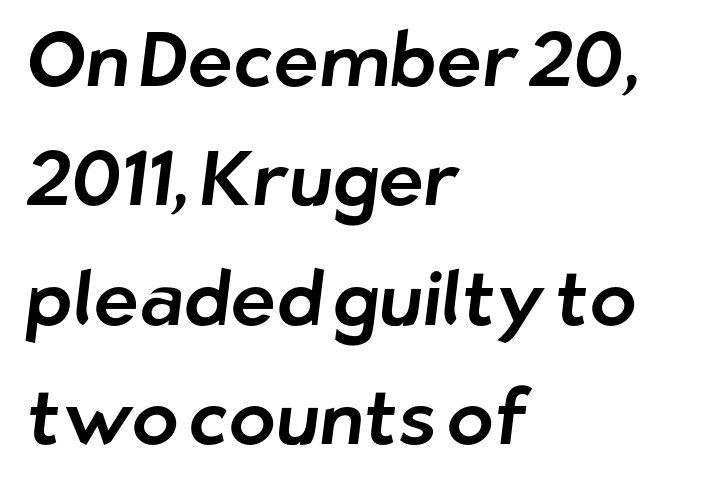
{"serif": "no", "width": "normal", "stroke_contrast": "low", "x_height": "medium", "monospaced": "no", "underline": "no", "align": "left", "line_spacing": "normal", "line_spacing_ratio": 1.55, "letter_spacing": "normal", "letter_spacing_em": 0.0, "glyph_px": 77}
